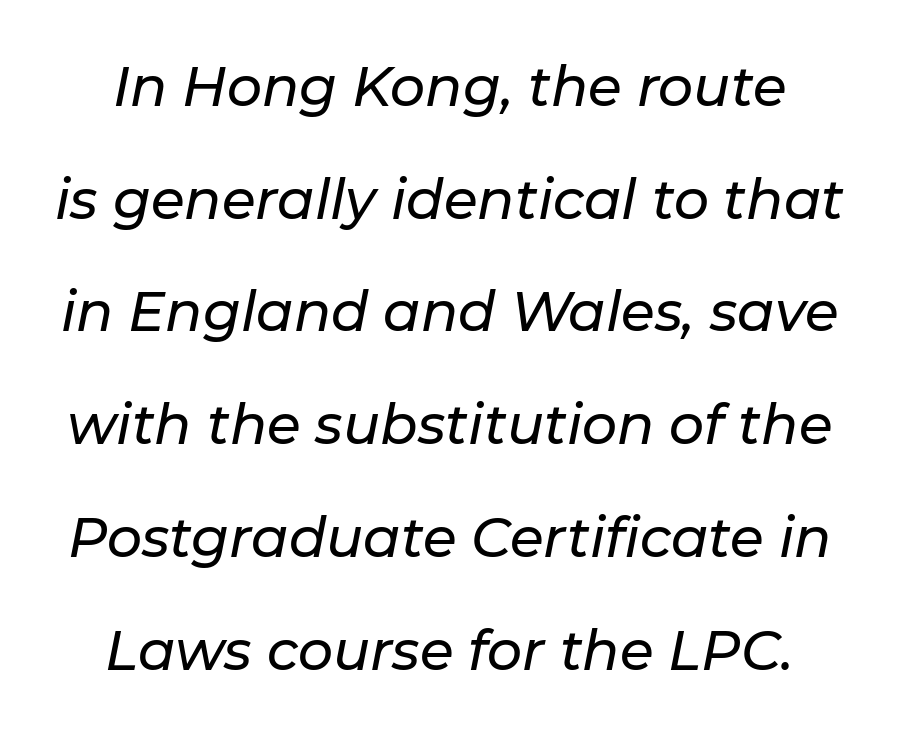
{"italic": "yes", "lean": "right", "slant_degrees": 11, "width": "normal", "stroke_contrast": "low", "x_height": "medium", "monospaced": "no", "underline": "no", "line_spacing": "loose", "line_spacing_ratio": 2.05, "letter_spacing": "normal", "letter_spacing_em": 0.0, "glyph_px": 55}
